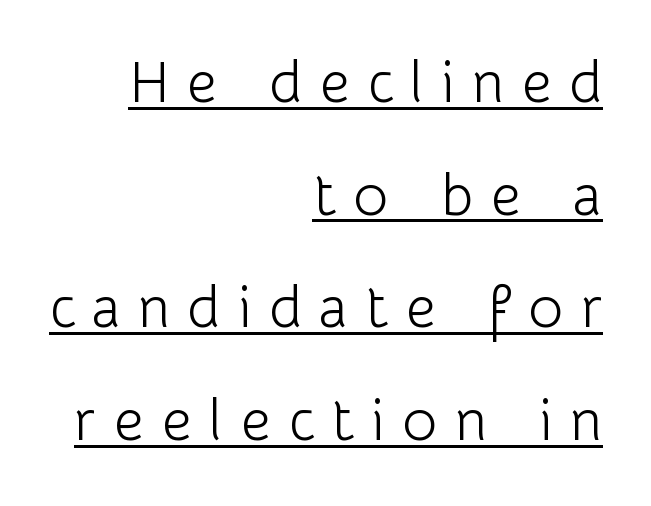
{"serif": "no", "italic": "no", "bold": "no", "weight": "light", "width": "normal", "stroke_contrast": "low", "x_height": "medium", "monospaced": "no", "underline": "yes", "align": "right", "line_spacing": "loose", "line_spacing_ratio": 1.91, "letter_spacing": "wide", "letter_spacing_em": 0.29, "glyph_px": 59}
